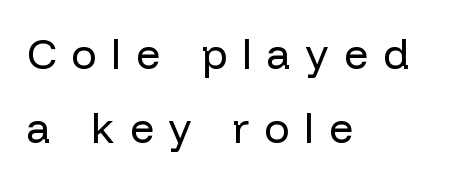
Q: Is the text bold? A: No.
Q: Is the text italic (slanted)? A: No, it is upright.
Q: Is the typeface a serif or a sans-serif typeface? A: Sans-serif.
Q: Is the text underlined? A: No.
Q: How is the paragraph aligned? A: Left-aligned.
Q: Is the spacing between letters normal or unusually wide? A: Unusually wide.
Q: Width (condensed, normal, or wide)? A: Normal.
Q: Stroke contrast? A: Low.
Q: x-height? A: Medium.
Q: Monospaced? A: No.
